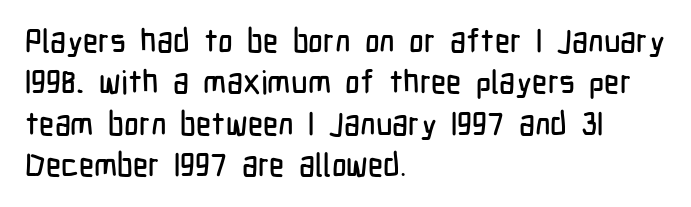
The image shows 32 px condensed sans-serif type, upright; set left-aligned, normal line spacing (1.29x), normal letter spacing, not underlined; low stroke contrast and a medium x-height.
